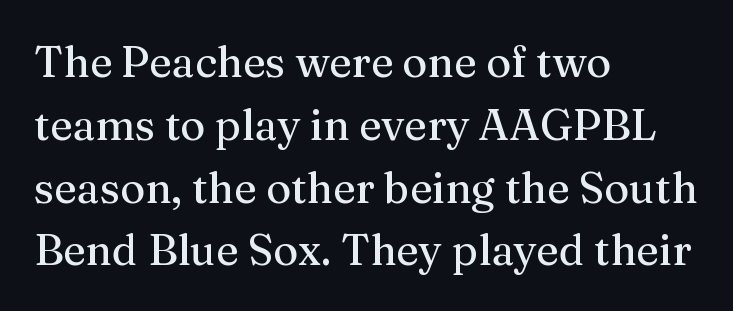
Varying glyph widths throughout — classic text-font behaviour. Tracking value appears to be zero — textbook default spacing. Quick note: interline space is typical. Designer's note — italics off, roman on.
